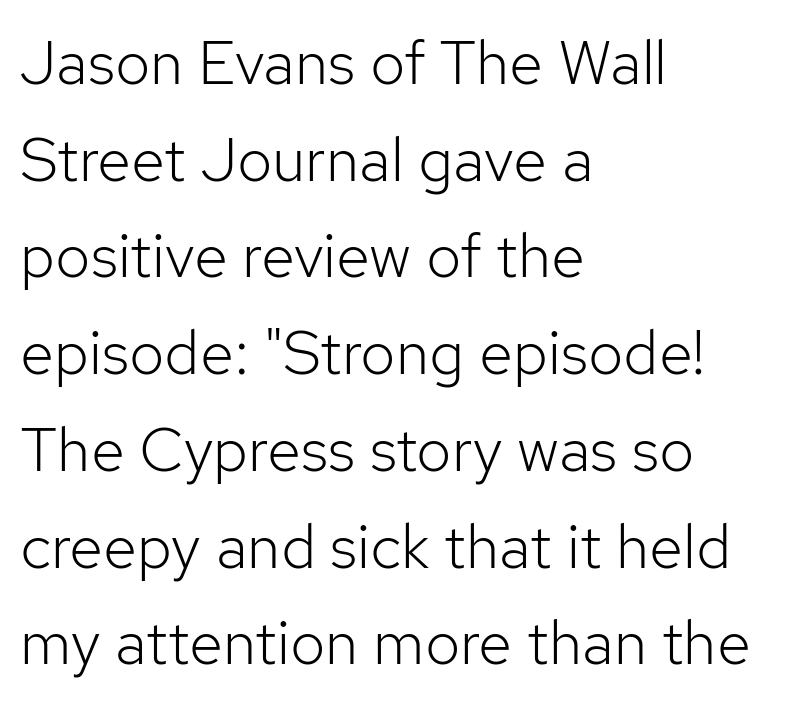
The text block is weighted toward the left margin, trailing off unevenly rightward. A quiet, ordinary-to-light weight characterises the typeface. The designer left line spacing at the default. Inter-character spacing is left at the font's built-in metrics. Vertical strokes here are truly vertical. A clean baseline with only descenders dipping below it.
